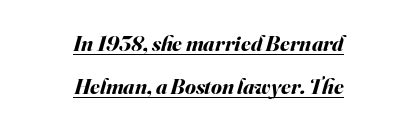
The image shows 22 px bold type, italic (leaning right); set centered, loose line spacing (1.95x), normal letter spacing, underlined.
